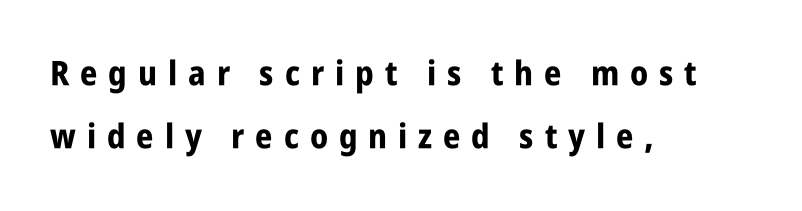
The image shows 34 px bold, condensed sans-serif type, upright; set left-aligned, line spacing 1.86x, unusually wide letter spacing (+0.32 em), not underlined; low stroke contrast and a large x-height.
